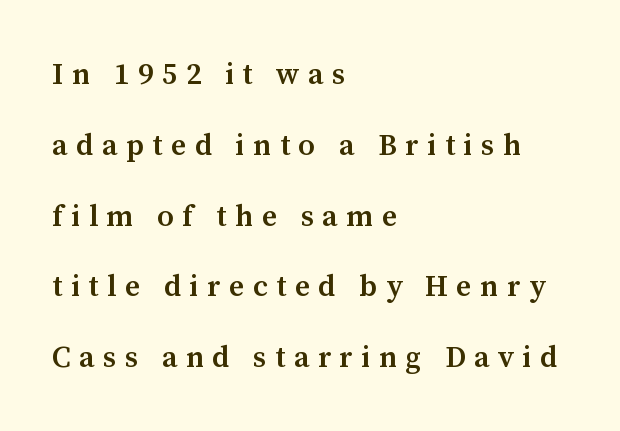
The image shows 30 px semibold serif type, upright; set left-aligned, loose line spacing (2.36x), unusually wide letter spacing (+0.28 em), not underlined; medium stroke contrast and a medium x-height.
